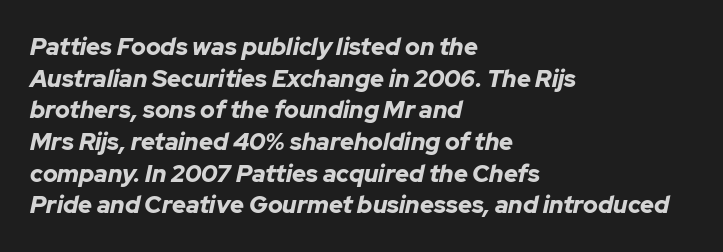
The image shows 24 px bold type, italic (leaning right); set left-aligned, normal line spacing (1.32x), normal letter spacing, not underlined.
